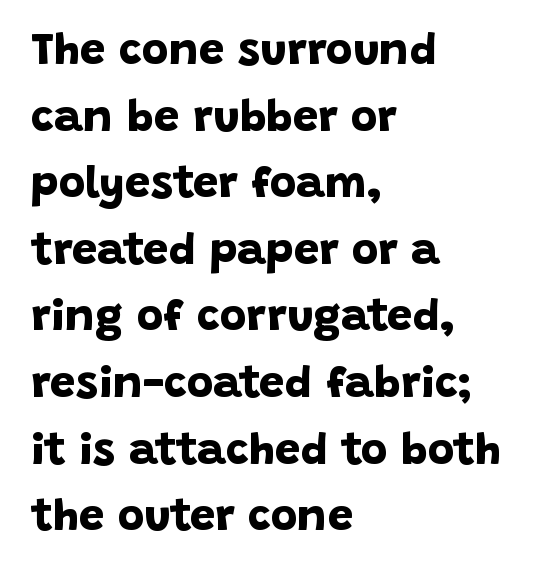
The image shows 45 px bold sans-serif type; set left-aligned, normal line spacing (1.48x), normal letter spacing, not underlined; low stroke contrast and a large x-height.
